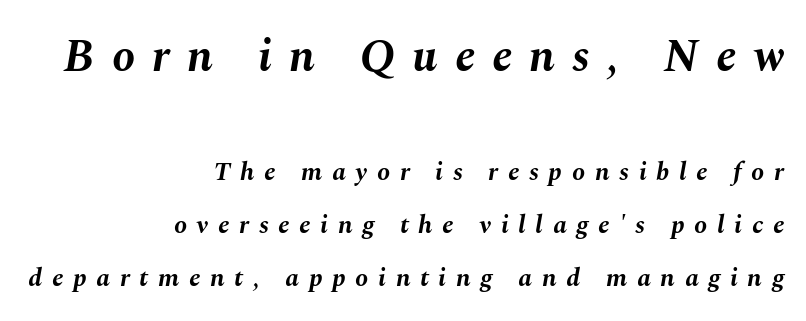
{"italic": "yes", "lean": "right", "slant_degrees": 10, "bold": "yes", "weight": "bold", "width": "normal", "stroke_contrast": "medium", "x_height": "medium", "monospaced": "no", "underline": "no", "align": "right", "line_spacing": "loose", "line_spacing_ratio": 2.03, "letter_spacing": "wide", "letter_spacing_em": 0.37, "larger_block": "first", "size_ratio": 1.77, "glyph_px": 46}
